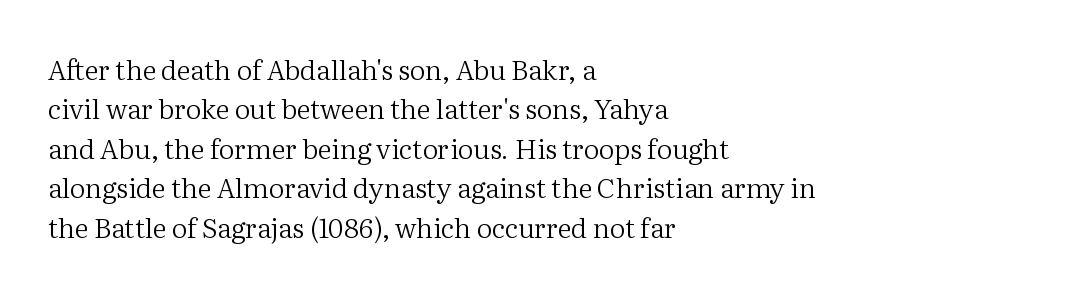
Quick note: not italic, upright. Is the stroke heavy? The answer is a plain regular-or-lighter. The setting favours the left margin, as ordinary paragraphs usually do. Has an underline been added? It has not. Tracking here is standard; glyphs follow each other at the usual distance. Line spacing here is normal.
